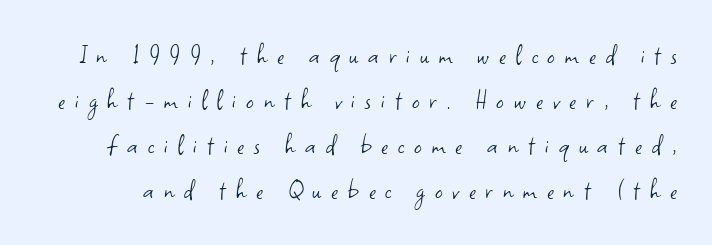
{"serif": "no", "bold": "no", "weight": "light", "width": "normal", "stroke_contrast": "low", "x_height": "small", "monospaced": "no", "underline": "no", "line_spacing": "normal", "line_spacing_ratio": 1.5, "letter_spacing": "wide", "letter_spacing_em": 0.33, "glyph_px": 30}
